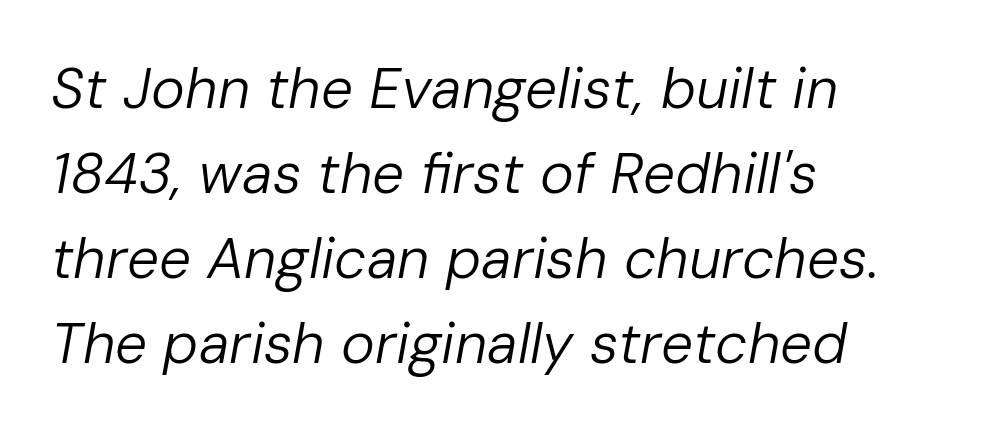
{"italic": "yes", "lean": "right", "slant_degrees": 10, "bold": "no", "weight": "regular", "width": "normal", "stroke_contrast": "low", "x_height": "medium", "monospaced": "no", "underline": "no", "align": "left", "line_spacing": "normal", "line_spacing_ratio": 1.49, "letter_spacing": "normal", "letter_spacing_em": 0.0, "glyph_px": 57}
